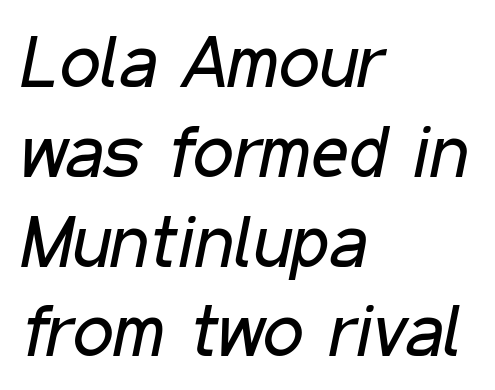
Q: Is the text bold? A: No.
Q: Is the text italic (slanted)? A: Yes, it leans right by about 11 degrees.
Q: Is the text underlined? A: No.
Q: How is the paragraph aligned? A: Left-aligned.
Q: Is the spacing between letters normal or unusually wide? A: Normal.
Q: Width (condensed, normal, or wide)? A: Condensed.
Q: Stroke contrast? A: Low.
Q: x-height? A: Medium.
Q: Monospaced? A: No.
